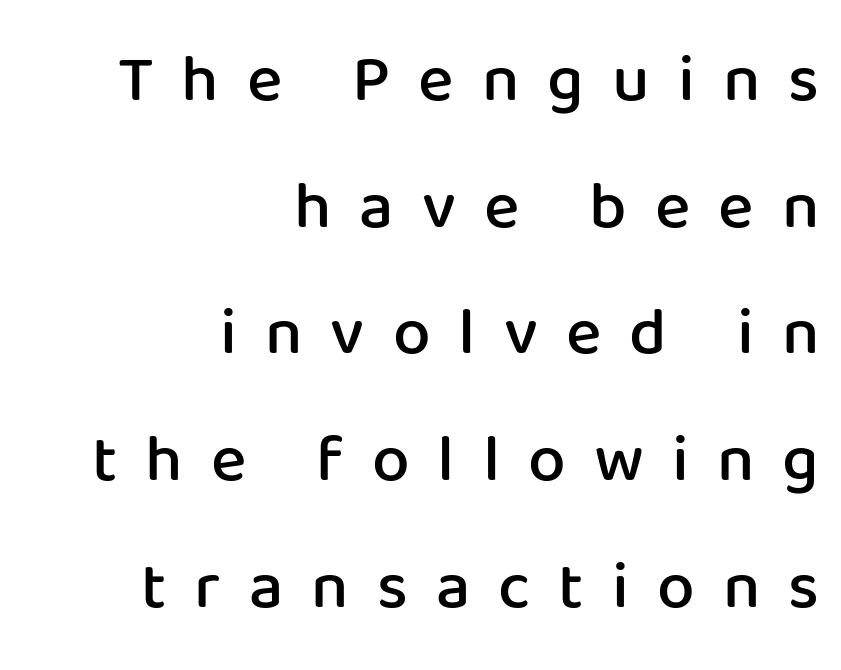
The image shows 67 px semibold sans-serif type, upright; set right-aligned, line spacing 1.89x, unusually wide letter spacing (+0.42 em), not underlined; low stroke contrast and a medium x-height.
